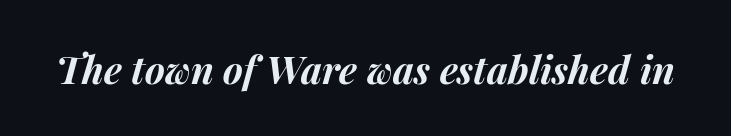
A bare baseline throughout the passage. This is oblique type, the kind used for emphasis or titles. The letters advance in unequal steps, a hallmark of proportional type. The strokes are fattened all the way to bold. Short note: letters normally spaced.
